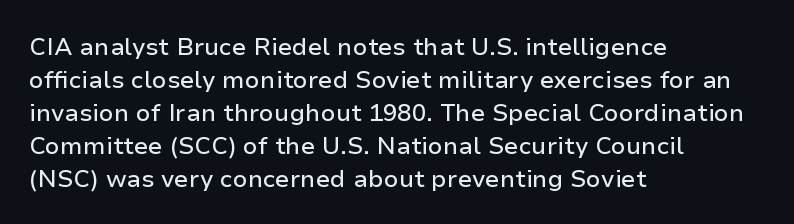
The image shows 24 px text type, upright; set left-aligned, normal line spacing (1.37x), normal letter spacing, not underlined.
